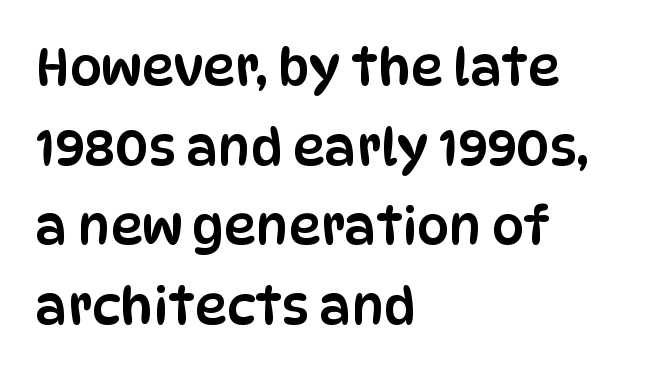
{"serif": "no", "italic": "no", "width": "condensed", "stroke_contrast": "low", "x_height": "large", "monospaced": "no", "underline": "no", "align": "left", "line_spacing": "normal", "line_spacing_ratio": 1.56, "letter_spacing": "normal", "letter_spacing_em": 0.0, "glyph_px": 51}
